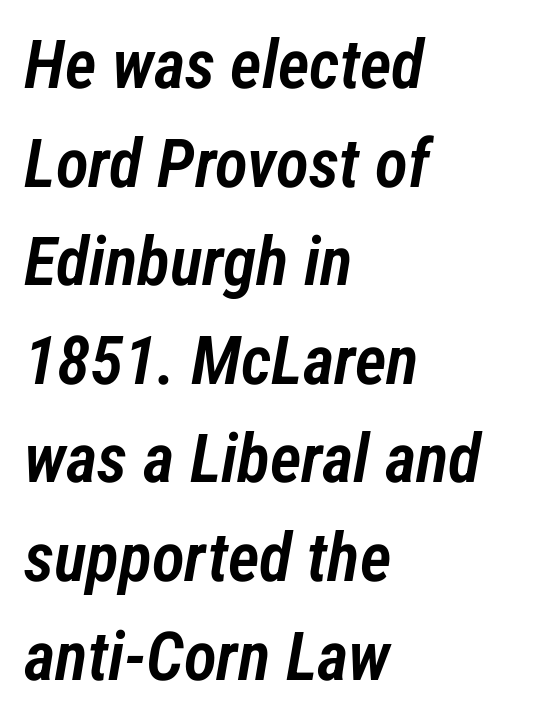
The image shows 68 px semibold, condensed type, italic (leaning right); set left-aligned, normal line spacing (1.45x), normal letter spacing, not underlined; low stroke contrast and a medium x-height.
